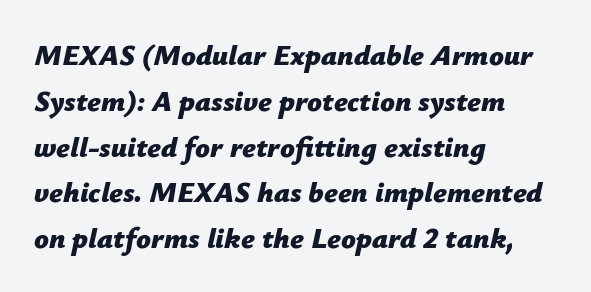
{"italic": "yes", "lean": "right", "slant_degrees": 12, "bold": "yes", "weight": "bold", "width": "normal", "stroke_contrast": "low", "x_height": "medium", "monospaced": "no", "underline": "no", "align": "left", "line_spacing": "normal", "line_spacing_ratio": 1.58, "letter_spacing": "normal", "letter_spacing_em": 0.0, "glyph_px": 29}
